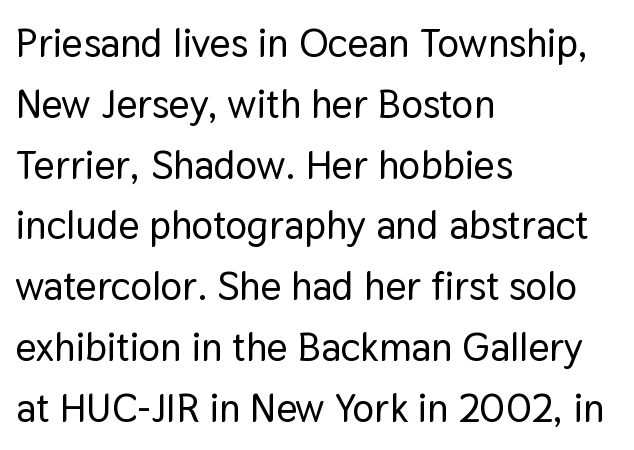
{"serif": "no", "italic": "no", "width": "normal", "stroke_contrast": "low", "x_height": "medium", "monospaced": "no", "underline": "no", "align": "left", "line_spacing": "normal", "line_spacing_ratio": 1.52, "letter_spacing": "normal", "letter_spacing_em": 0.0, "glyph_px": 40}
